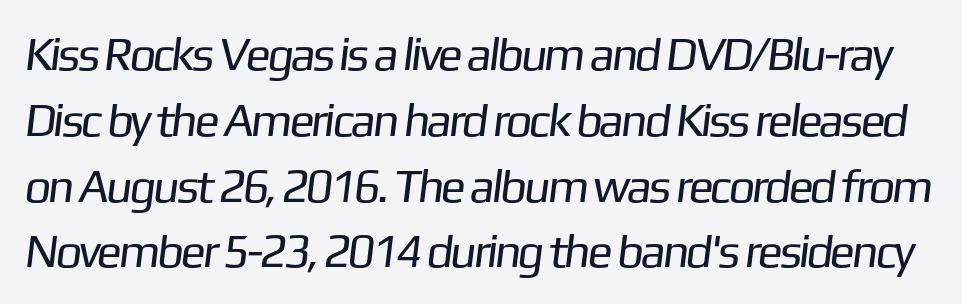
The image shows 47 px regular-weight sans-serif type; set normal line spacing (1.4x), normal letter spacing, not underlined; low stroke contrast and a medium x-height.
